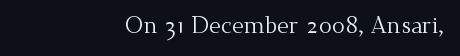
Compared with a typical body face, this is equally light or lighter still. Does the copy run flush right? Yes — the right margin is perfectly even. Descender tails drop into unmarked territory. You could call the tracking neutral — neither tight nor loose. Italic? Not at all — the glyphs are vertical.
